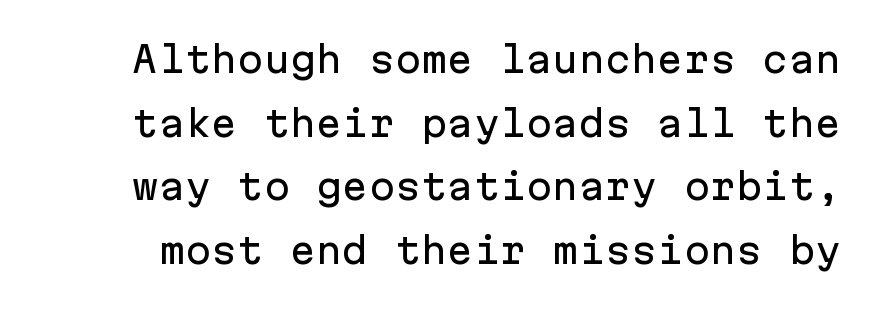
{"serif": "no", "italic": "no", "width": "normal", "stroke_contrast": "low", "x_height": "medium", "monospaced": "yes", "underline": "no", "line_spacing_ratio": 1.82, "letter_spacing": "normal", "letter_spacing_em": 0.0, "glyph_px": 35}
